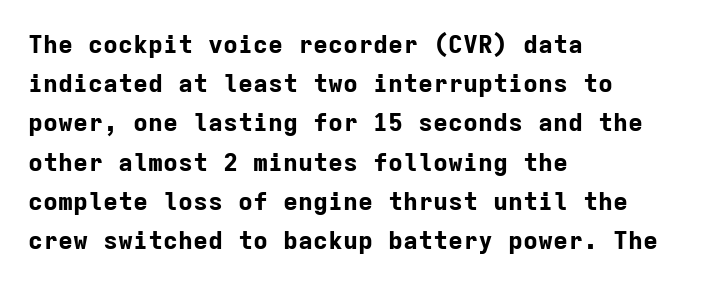
Q: Is the text bold? A: Yes.
Q: Is the text italic (slanted)? A: No, it is upright.
Q: Is the text underlined? A: No.
Q: How is the paragraph aligned? A: Left-aligned.
Q: Is the spacing between letters normal or unusually wide? A: Normal.
Q: Is the spacing between lines tight, normal or loose? A: Normal.
